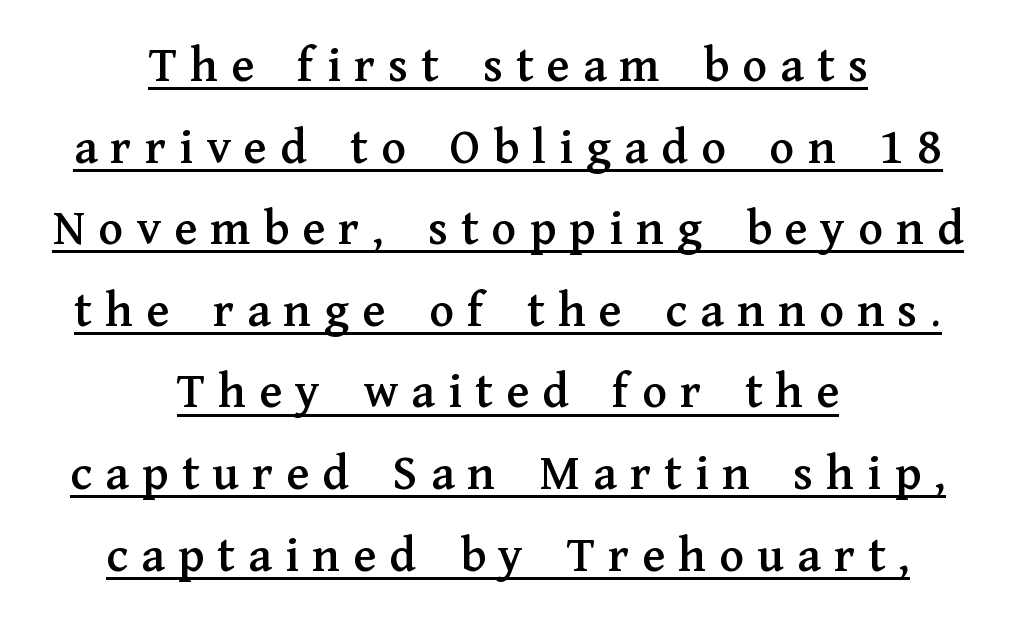
Is the block centered? Yes — each line is placed symmetrically about the middle. Stroke terminals: seriffed. These lines are rendered in a variable-pitch font. Italic? Not at all — the glyphs are vertical. Students, observe the line beneath the letters — that is underlining. Students, observe: this is what conventionally led text looks like.
